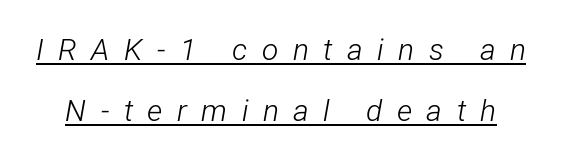
Unbolded letterforms with no extra heft. Designer's note — italics engaged. In terms of letterspacing, this is a distinctly airy, spread setting. You can see a thin bar hugging the bottom of the glyphs.
